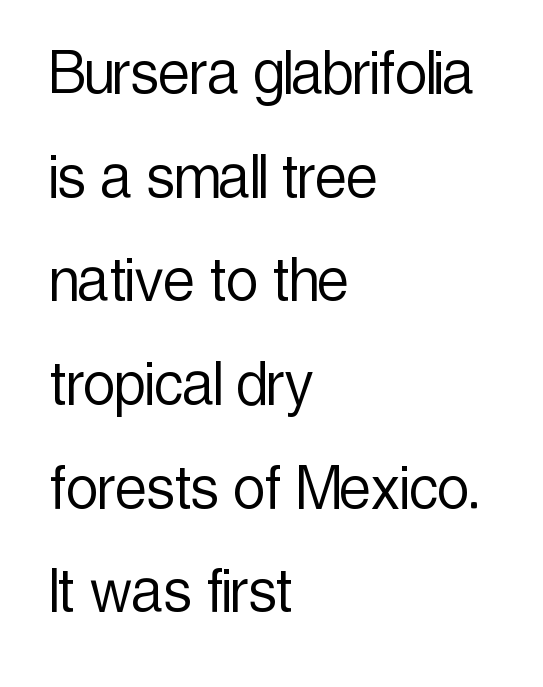
The face used here is proportionally spaced, like ordinary book or web type. This rendering employs a face without finishing strokes, i.e., a sans-serif. Which margin do the lines hug? The left one — the right edge is uneven. No chunkiness to these letters — they're not bold.
